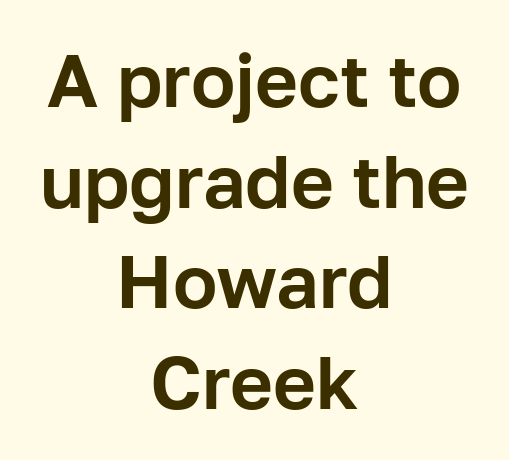
{"serif": "no", "italic": "no", "width": "normal", "stroke_contrast": "low", "x_height": "medium", "monospaced": "no", "underline": "no", "align": "center", "line_spacing": "normal", "line_spacing_ratio": 1.36, "letter_spacing": "normal", "letter_spacing_em": 0.0, "glyph_px": 74}
